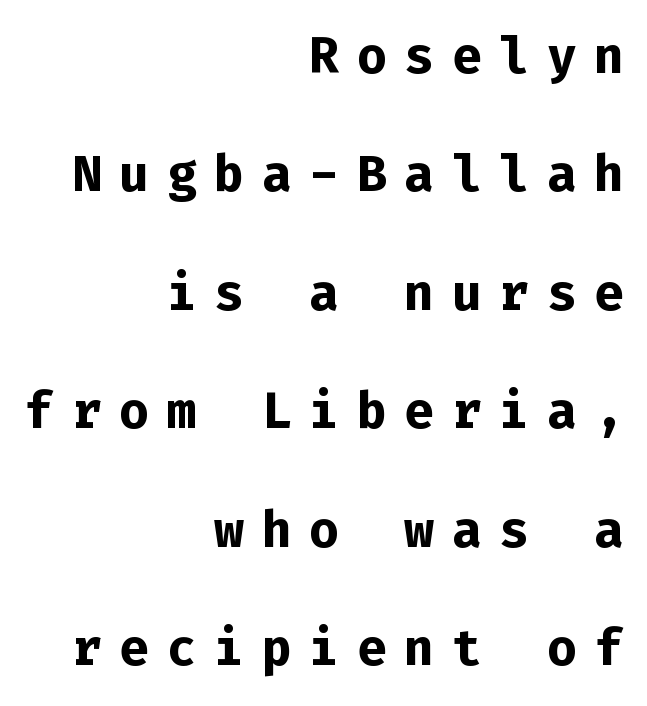
{"serif": "no", "italic": "no", "bold": "yes", "weight": "bold", "width": "normal", "stroke_contrast": "low", "x_height": "medium", "monospaced": "yes", "underline": "no", "align": "right", "line_spacing": "loose", "line_spacing_ratio": 2.37, "letter_spacing": "wide", "letter_spacing_em": 0.35, "glyph_px": 50}
